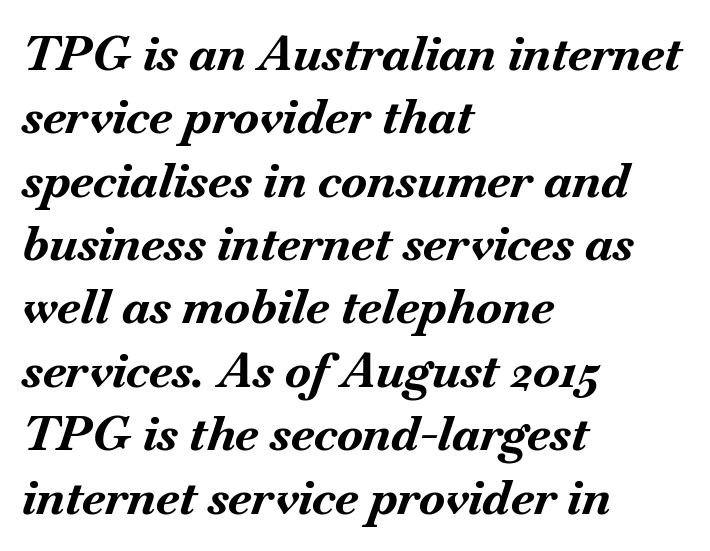
Q: Is the text bold? A: Yes.
Q: Is the text italic (slanted)? A: Yes, it leans right by about 18 degrees.
Q: Is the text underlined? A: No.
Q: How is the paragraph aligned? A: Left-aligned.
Q: Is the spacing between letters normal or unusually wide? A: Normal.
Q: Is the spacing between lines tight, normal or loose? A: Normal.
Q: Width (condensed, normal, or wide)? A: Normal.
Q: Stroke contrast? A: Medium.
Q: x-height? A: Small.
Q: Monospaced? A: No.
